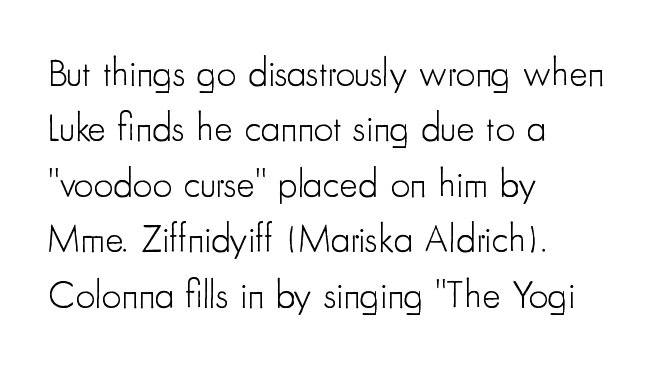
The image shows 39 px light, condensed sans-serif type, upright; set left-aligned, normal line spacing (1.42x), normal letter spacing, not underlined; low stroke contrast and a small x-height.
